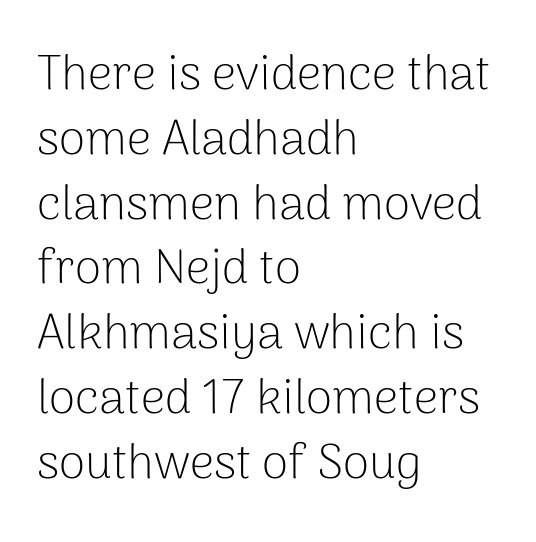
Q: Is the text bold? A: No.
Q: Is the text italic (slanted)? A: No, it is upright.
Q: Is the typeface a serif or a sans-serif typeface? A: Sans-serif.
Q: Is the text underlined? A: No.
Q: How is the paragraph aligned? A: Left-aligned.
Q: Is the spacing between letters normal or unusually wide? A: Normal.
Q: Is the spacing between lines tight, normal or loose? A: Normal.
Q: Width (condensed, normal, or wide)? A: Normal.
Q: Stroke contrast? A: Low.
Q: x-height? A: Medium.
Q: Monospaced? A: No.
